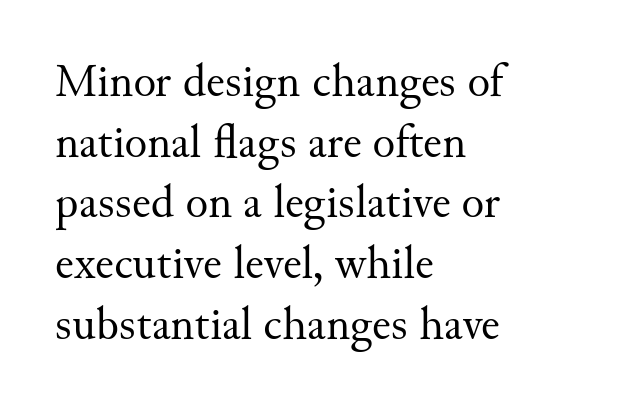
The image shows 47 px regular-weight serif type, upright; set left-aligned, normal line spacing (1.29x), normal letter spacing, not underlined; medium stroke contrast and a small x-height.
